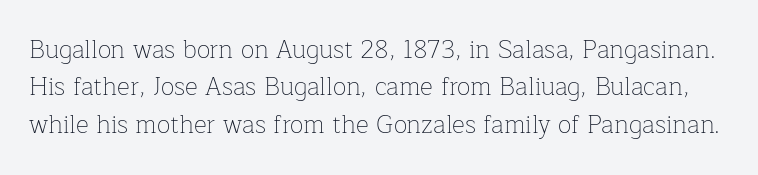
Q: Is the text bold? A: No.
Q: Is the text italic (slanted)? A: No, it is upright.
Q: Is the text underlined? A: No.
Q: Is the spacing between letters normal or unusually wide? A: Normal.
Q: Is the spacing between lines tight, normal or loose? A: Normal.
